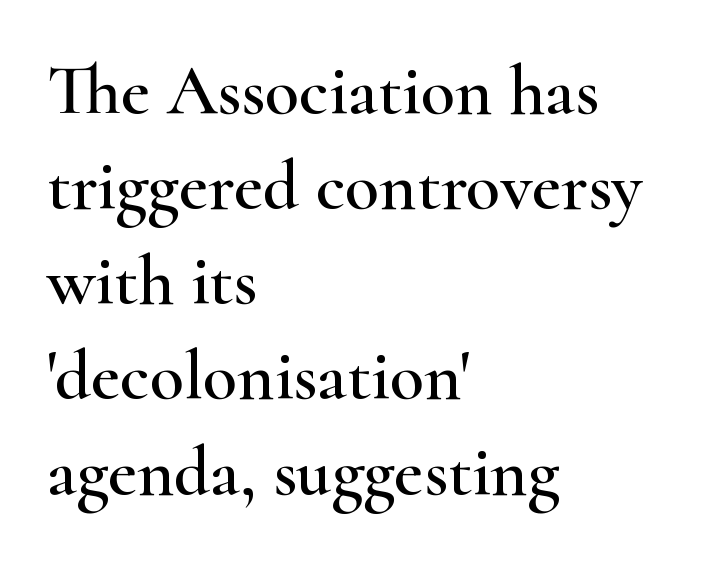
{"serif": "yes", "italic": "no", "width": "wide", "stroke_contrast": "high", "x_height": "small", "monospaced": "no", "underline": "no", "align": "left", "line_spacing": "normal", "line_spacing_ratio": 1.34, "letter_spacing": "normal", "letter_spacing_em": 0.0, "glyph_px": 71}
